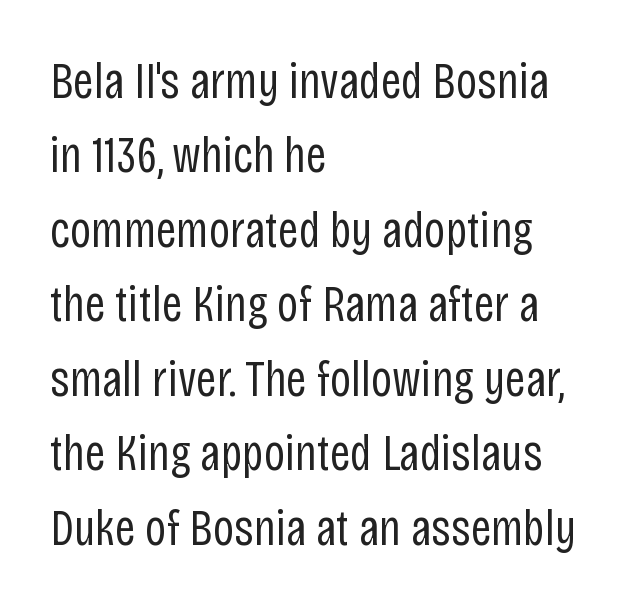
The image shows 51 px regular-weight, condensed sans-serif type, upright; set left-aligned, normal line spacing (1.46x), normal letter spacing, not underlined; low stroke contrast and a large x-height.
